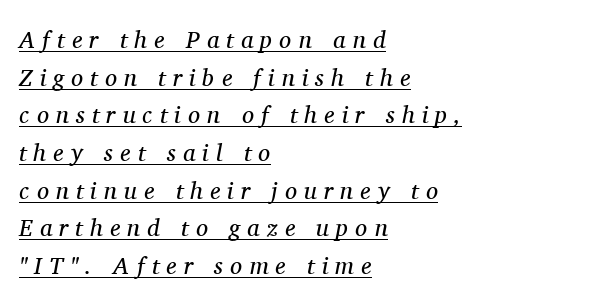
{"italic": "yes", "lean": "right", "slant_degrees": 11, "bold": "no", "underline": "yes", "align": "left", "line_spacing": "normal", "line_spacing_ratio": 1.57, "letter_spacing": "wide", "letter_spacing_em": 0.3, "glyph_px": 24}
